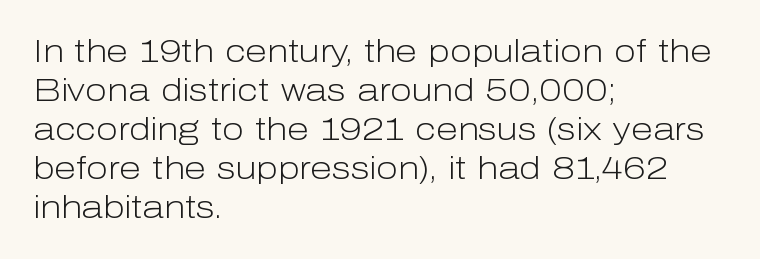
The image shows 32 px light sans-serif type, upright; set left-aligned, line spacing 1.22x, normal letter spacing, not underlined; low stroke contrast and a medium x-height.
